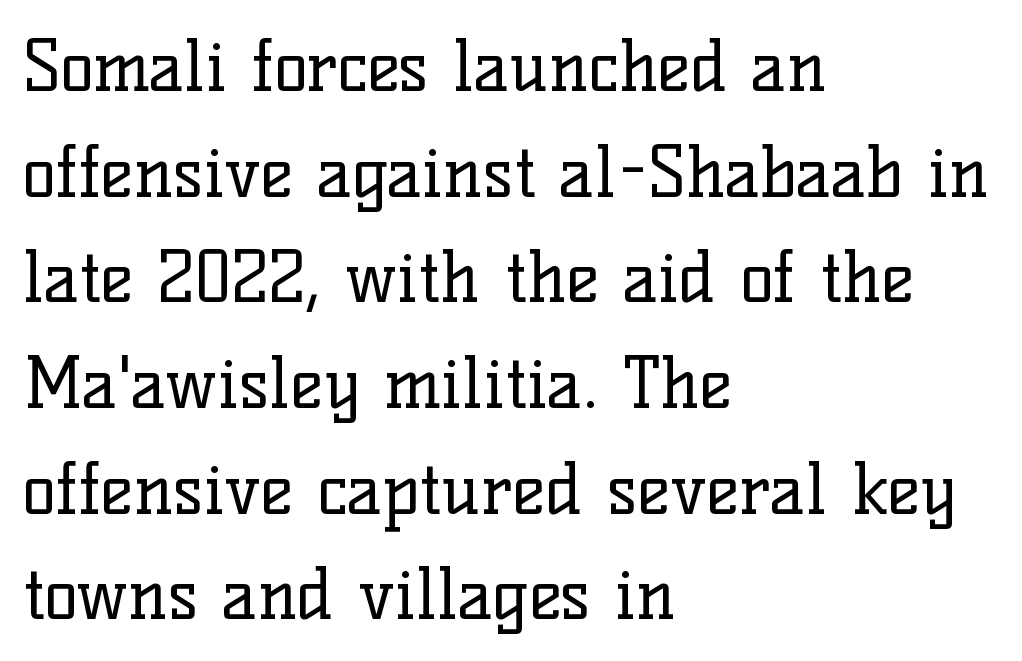
{"serif": "yes", "italic": "no", "bold": "no", "weight": "regular", "width": "normal", "stroke_contrast": "low", "x_height": "medium", "monospaced": "no", "underline": "no", "align": "left", "line_spacing": "normal", "line_spacing_ratio": 1.51, "letter_spacing": "normal", "letter_spacing_em": 0.0, "glyph_px": 70}
